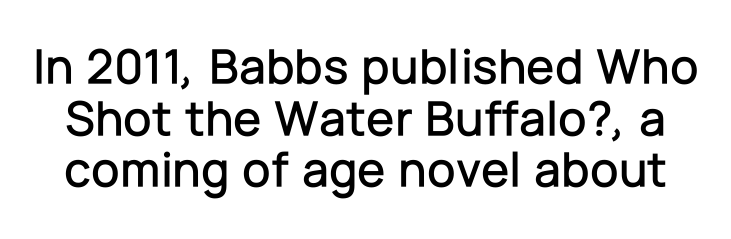
Font category for this specimen: sans-serif. Proportional: the letters do not fall into vertical columns. The rendering keeps characters at their native spacing. The axis of the letterforms is exactly vertical. Honestly, the rows look squashed on top of each other. A bare baseline throughout the passage.
